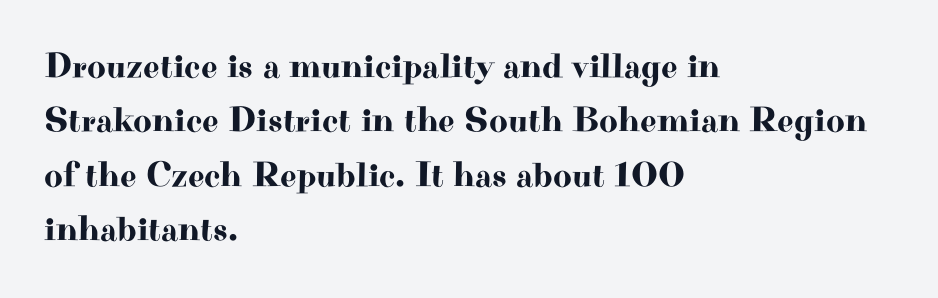
{"serif": "yes", "italic": "no", "width": "wide", "stroke_contrast": "high", "x_height": "small", "monospaced": "no", "underline": "no", "align": "left", "line_spacing": "normal", "line_spacing_ratio": 1.51, "letter_spacing": "normal", "letter_spacing_em": 0.0, "glyph_px": 36}
